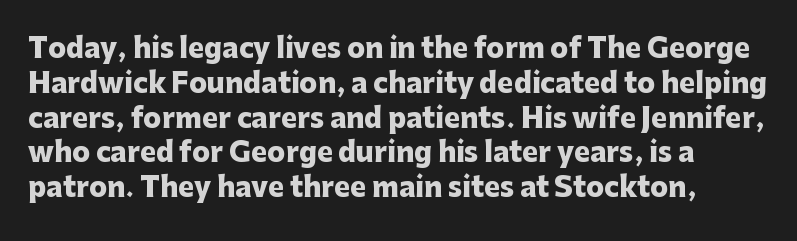
The words here are not underlined. Style check: upright. Typesetter's note: full bold, strokes at maximum text heaviness. Left-aligned paragraph, ragged on the right. One glance says typical: line gaps are just what's usual. Look at the tracking — it's just the regular setting, nothing added.
